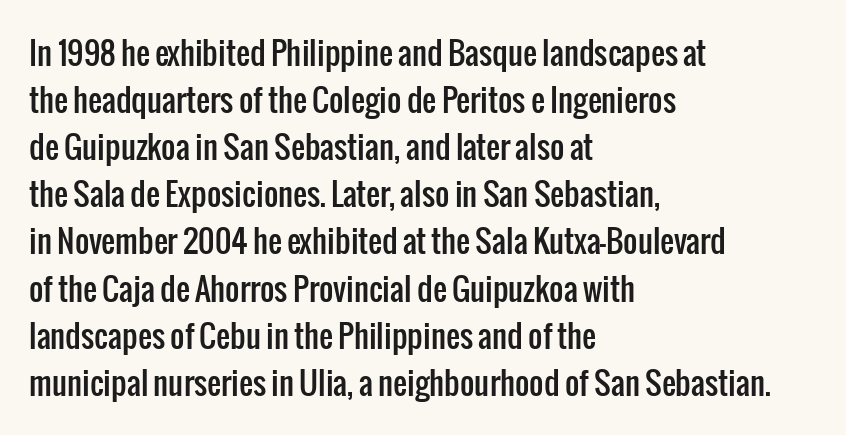
Q: Is the text italic (slanted)? A: No, it is upright.
Q: Is the typeface a serif or a sans-serif typeface? A: Sans-serif.
Q: Is the text underlined? A: No.
Q: How is the paragraph aligned? A: Left-aligned.
Q: Is the spacing between letters normal or unusually wide? A: Normal.
Q: Is the spacing between lines tight, normal or loose? A: Normal.
Q: Width (condensed, normal, or wide)? A: Condensed.
Q: Stroke contrast? A: Low.
Q: x-height? A: Medium.
Q: Monospaced? A: No.
